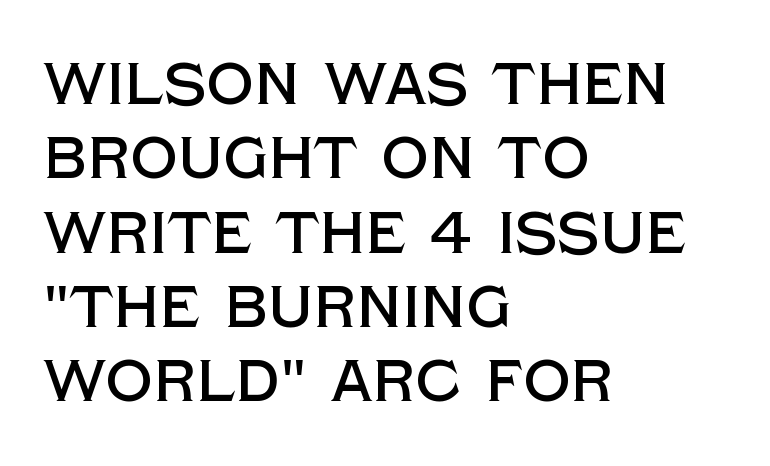
Q: Is the text italic (slanted)? A: No, it is upright.
Q: Is the typeface a serif or a sans-serif typeface? A: Sans-serif.
Q: Is the text underlined? A: No.
Q: How is the paragraph aligned? A: Left-aligned.
Q: Is the spacing between letters normal or unusually wide? A: Normal.
Q: Is the spacing between lines tight, normal or loose? A: Normal.
Q: Width (condensed, normal, or wide)? A: Normal.
Q: x-height? A: Large.
Q: Monospaced? A: No.
